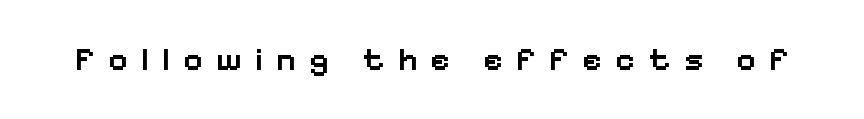
{"serif": "no", "italic": "no", "bold": "semi", "weight": "semibold", "width": "normal", "stroke_contrast": "low", "x_height": "medium", "monospaced": "no", "underline": "no", "letter_spacing": "wide", "letter_spacing_em": 0.4, "glyph_px": 33}
